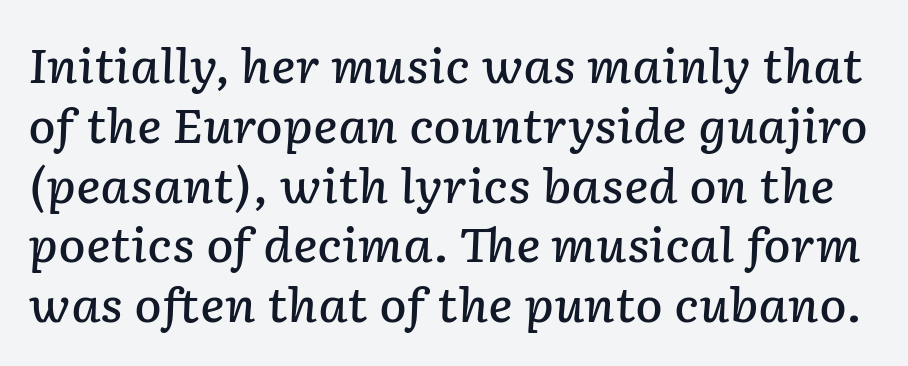
The image shows 46 px semibold type, italic (leaning right); set normal line spacing (1.3x), normal letter spacing, not underlined; low stroke contrast and a medium x-height.
